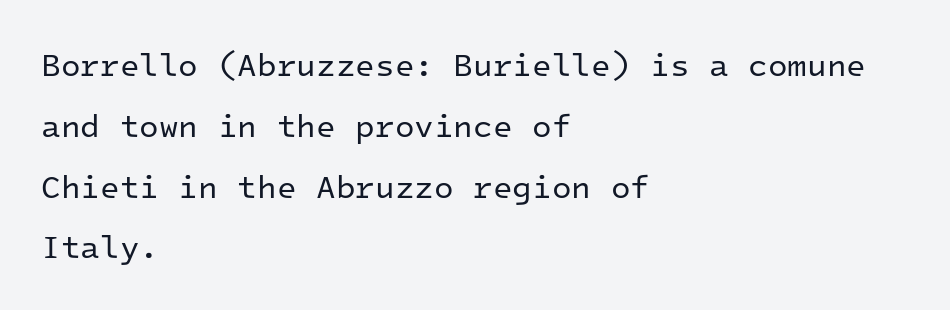
Q: Is the text bold? A: No.
Q: Is the text italic (slanted)? A: No, it is upright.
Q: Is the typeface a serif or a sans-serif typeface? A: Sans-serif.
Q: Is the text underlined? A: No.
Q: How is the paragraph aligned? A: Left-aligned.
Q: Is the spacing between letters normal or unusually wide? A: Normal.
Q: Is the spacing between lines tight, normal or loose? A: Loose.
Q: Width (condensed, normal, or wide)? A: Normal.
Q: Stroke contrast? A: Low.
Q: x-height? A: Medium.
Q: Monospaced? A: Yes.
